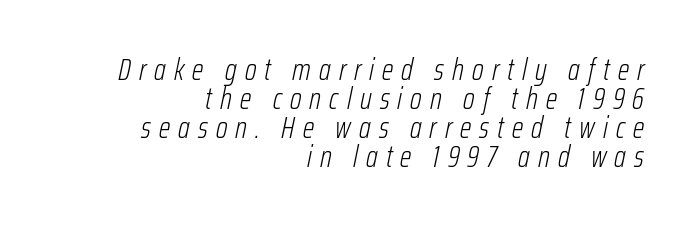
Display-style spreading of the glyphs; the letterfit is very open. No word sits above an underline. These lines stack with their right ends in a neat column. How would I describe the line gaps? Narrow and economical. The weight tops out at a normal text grade.
